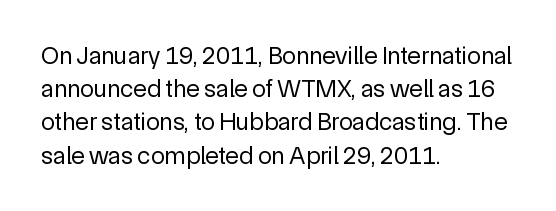
{"italic": "no", "bold": "no", "underline": "no", "align": "left", "line_spacing": "normal", "line_spacing_ratio": 1.33, "letter_spacing": "normal", "letter_spacing_em": 0.0, "glyph_px": 25}
